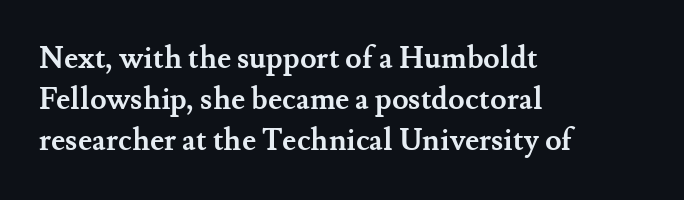
{"serif": "yes", "italic": "no", "bold": "yes", "weight": "semibold", "width": "normal", "stroke_contrast": "medium", "x_height": "small", "monospaced": "no", "underline": "no", "align": "left", "line_spacing": "normal", "line_spacing_ratio": 1.36, "letter_spacing": "normal", "letter_spacing_em": 0.0, "glyph_px": 30}
